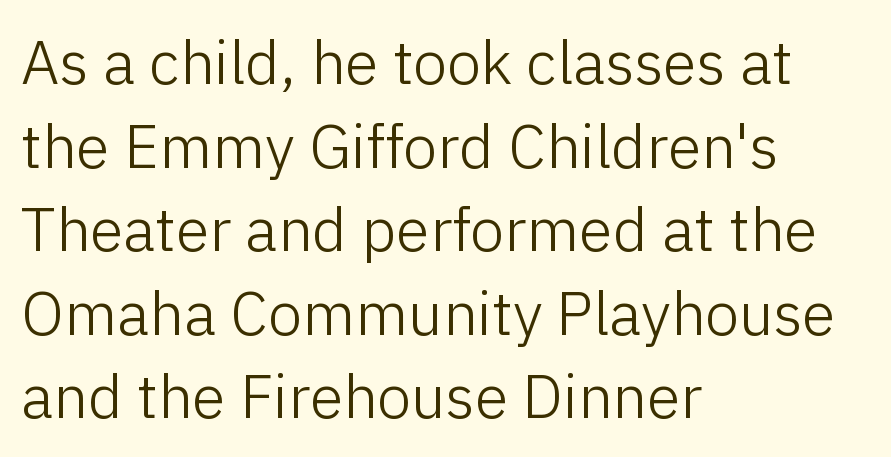
The image shows 61 px light sans-serif type, upright; set left-aligned, normal line spacing (1.37x), normal letter spacing, not underlined; low stroke contrast and a medium x-height.
